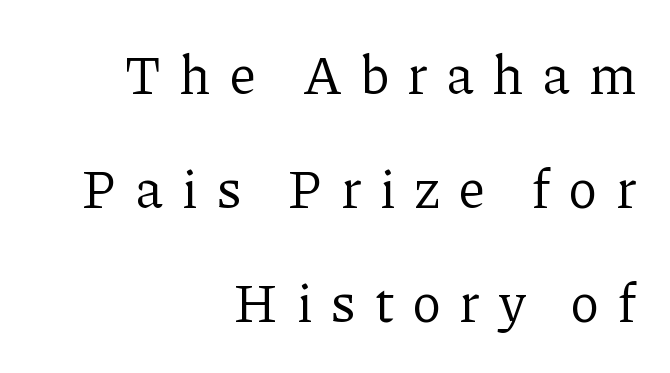
The image shows 54 px regular-weight serif type, upright; set right-aligned, loose line spacing (2.11x), unusually wide letter spacing (+0.35 em), not underlined; low stroke contrast and a medium x-height.
